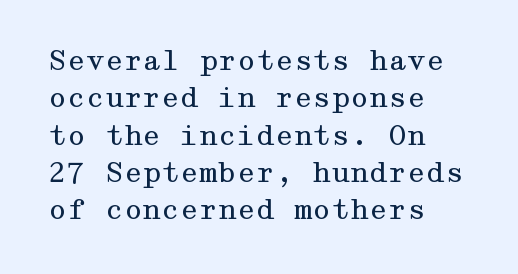
Q: Is the text bold? A: No.
Q: Is the text italic (slanted)? A: No, it is upright.
Q: Is the text underlined? A: No.
Q: How is the paragraph aligned? A: Left-aligned.
Q: Is the spacing between letters normal or unusually wide? A: Normal.
Q: Is the spacing between lines tight, normal or loose? A: Normal.
